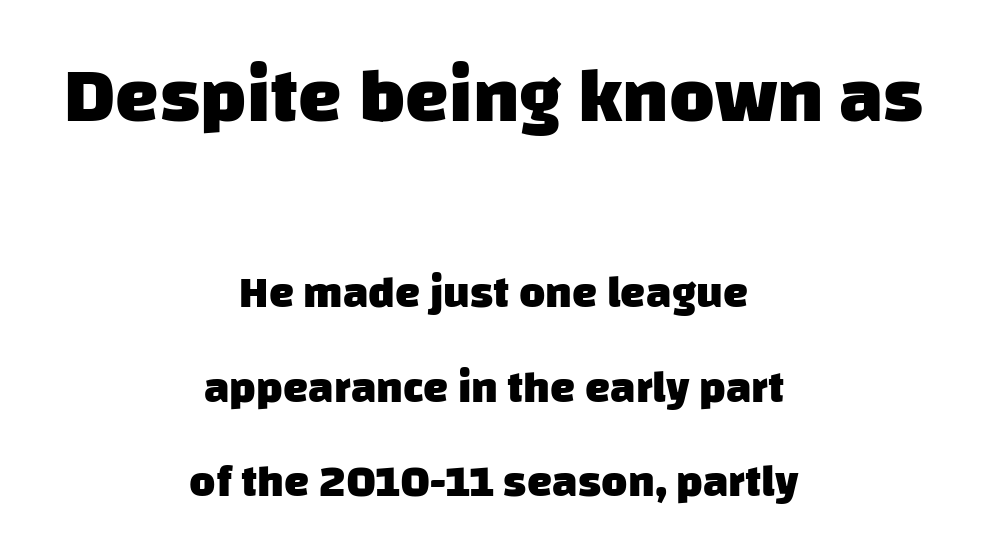
The image shows 78 px heavy sans-serif type; set centered, loose line spacing (2.1x), normal letter spacing, not underlined; the first (top) block is 1.73x larger; low stroke contrast and a large x-height.
